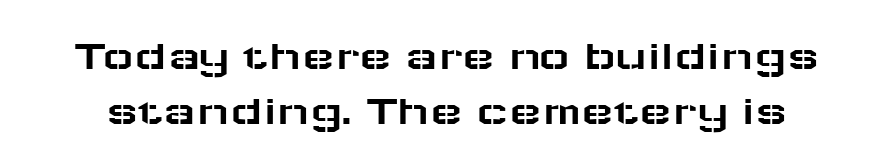
{"serif": "no", "italic": "no", "width": "wide", "stroke_contrast": "low", "x_height": "medium", "monospaced": "no", "underline": "no", "line_spacing": "normal", "line_spacing_ratio": 1.29, "letter_spacing": "normal", "letter_spacing_em": 0.0, "glyph_px": 43}
